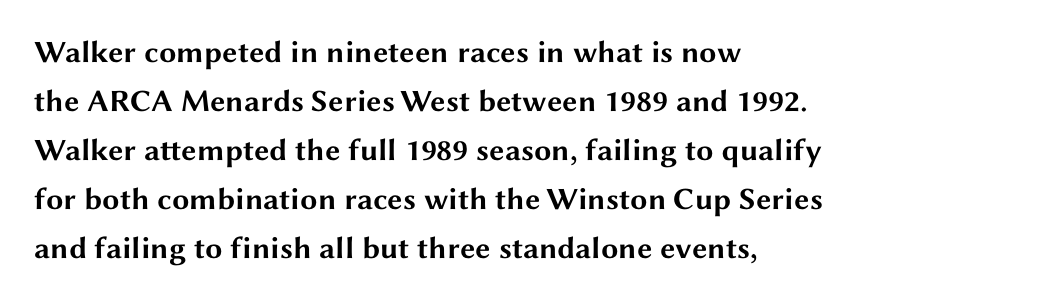
Q: Is the text bold? A: Yes.
Q: Is the text italic (slanted)? A: No, it is upright.
Q: Is the typeface a serif or a sans-serif typeface? A: Sans-serif.
Q: Is the text underlined? A: No.
Q: How is the paragraph aligned? A: Left-aligned.
Q: Is the spacing between letters normal or unusually wide? A: Normal.
Q: Is the spacing between lines tight, normal or loose? A: Normal.
Q: Width (condensed, normal, or wide)? A: Wide.
Q: Stroke contrast? A: Medium.
Q: x-height? A: Medium.
Q: Monospaced? A: No.
